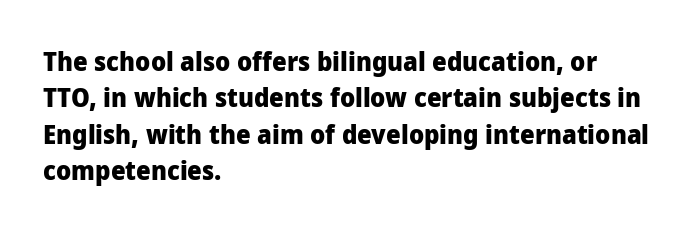
Characters remain perfectly vertical along every line. The passage is arranged the way most books set body copy — flush left. These lines sit exactly where default settings would place them. Nobody touched the tracking dial on this one. Descender tails drop into unmarked territory. Is the type bold? Yes — the strokes are clearly thick and heavy.
